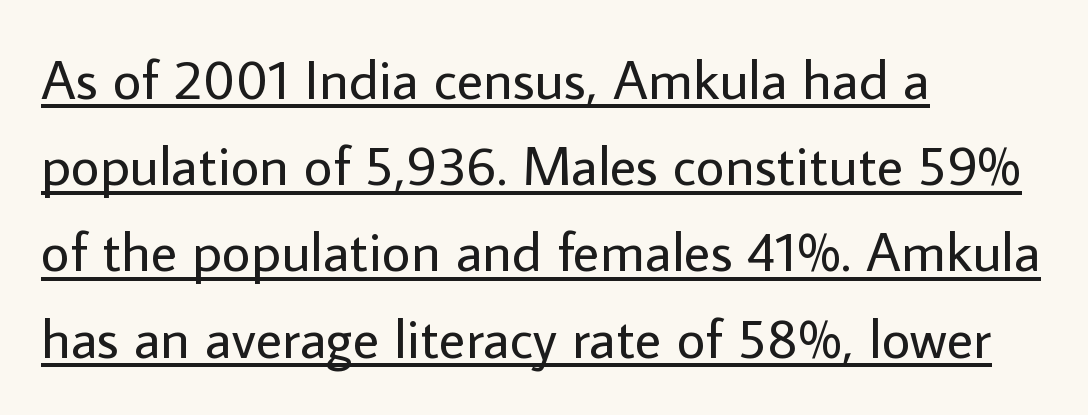
Q: Is the text bold? A: No.
Q: Is the text italic (slanted)? A: No, it is upright.
Q: Is the typeface a serif or a sans-serif typeface? A: Sans-serif.
Q: Is the text underlined? A: Yes.
Q: How is the paragraph aligned? A: Left-aligned.
Q: Is the spacing between letters normal or unusually wide? A: Normal.
Q: Is the spacing between lines tight, normal or loose? A: Normal.
Q: Width (condensed, normal, or wide)? A: Normal.
Q: Stroke contrast? A: Low.
Q: x-height? A: Medium.
Q: Monospaced? A: No.
